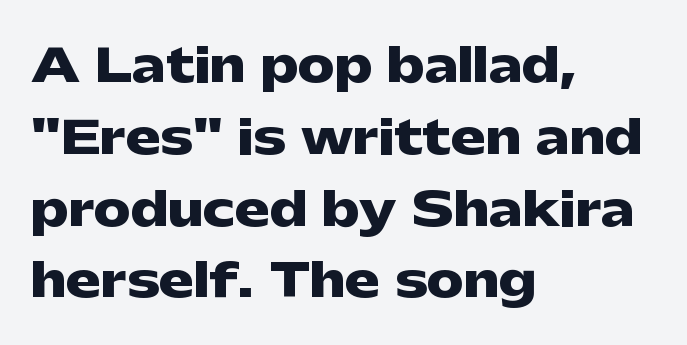
Q: Is the text bold? A: Yes.
Q: Is the text italic (slanted)? A: No, it is upright.
Q: Is the typeface a serif or a sans-serif typeface? A: Sans-serif.
Q: Is the text underlined? A: No.
Q: How is the paragraph aligned? A: Left-aligned.
Q: Is the spacing between letters normal or unusually wide? A: Normal.
Q: Is the spacing between lines tight, normal or loose? A: Normal.
Q: Width (condensed, normal, or wide)? A: Wide.
Q: Stroke contrast? A: Low.
Q: x-height? A: Medium.
Q: Monospaced? A: No.
